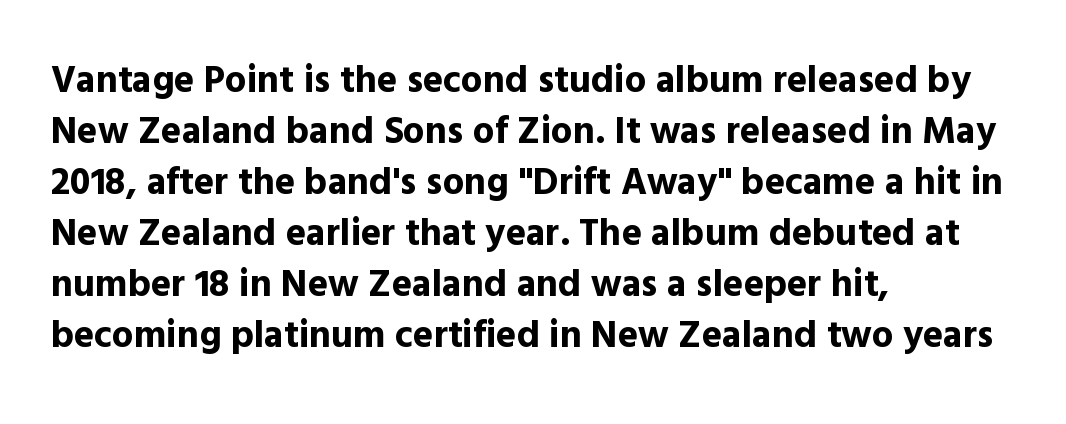
The designer went with a sans here, leaving each stem footless. Here the designer chose a conventional face with non-uniform glyph widths. The zone under the glyphs is completely vacant. Line spacing here is normal. The font is running at its bold setting. In terms of letterspacing, this is plain default setting.
